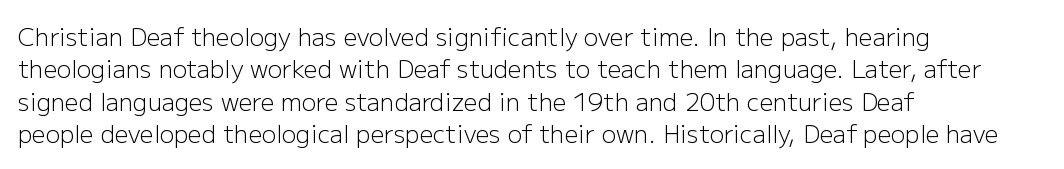
The image shows 24 px text type, upright; set left-aligned, normal line spacing (1.35x), normal letter spacing, not underlined.
